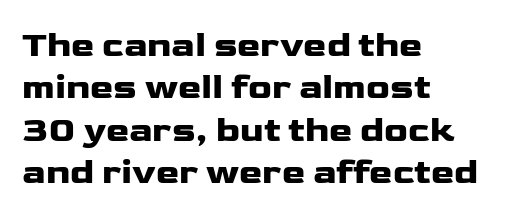
Q: Is the text italic (slanted)? A: No, it is upright.
Q: Is the typeface a serif or a sans-serif typeface? A: Sans-serif.
Q: Is the text underlined? A: No.
Q: How is the paragraph aligned? A: Left-aligned.
Q: Is the spacing between letters normal or unusually wide? A: Normal.
Q: Width (condensed, normal, or wide)? A: Wide.
Q: Stroke contrast? A: Low.
Q: x-height? A: Medium.
Q: Monospaced? A: No.
